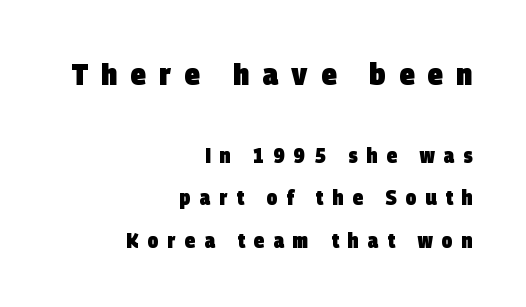
The image shows 31 px heavy, condensed sans-serif type; set right-aligned, loose line spacing (2.03x), unusually wide letter spacing (+0.43 em), not underlined; the first (top) block is 1.48x larger; low stroke contrast and a large x-height.
